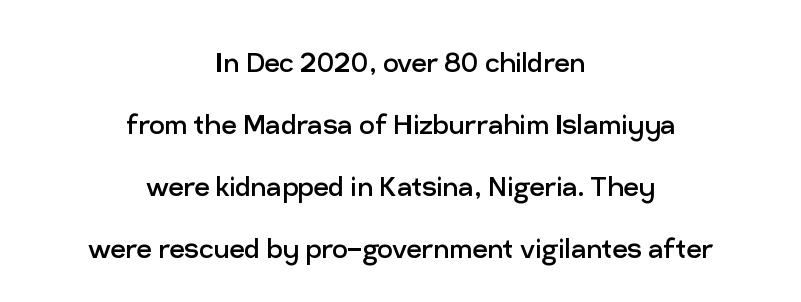
Q: Is the text bold? A: No.
Q: Is the text italic (slanted)? A: No, it is upright.
Q: Is the typeface a serif or a sans-serif typeface? A: Sans-serif.
Q: Is the text underlined? A: No.
Q: How is the paragraph aligned? A: Centered.
Q: Is the spacing between letters normal or unusually wide? A: Normal.
Q: Width (condensed, normal, or wide)? A: Normal.
Q: Stroke contrast? A: Low.
Q: x-height? A: Medium.
Q: Monospaced? A: No.
